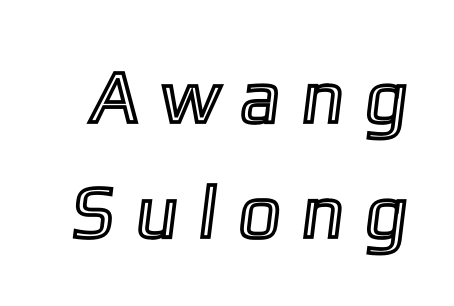
{"width": "condensed", "x_height": "medium", "monospaced": "no", "underline": "no", "line_spacing": "normal", "line_spacing_ratio": 1.54, "letter_spacing": "wide", "letter_spacing_em": 0.35, "glyph_px": 75}
